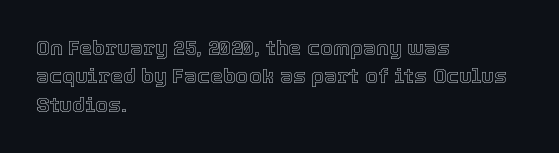
Q: Is the text italic (slanted)? A: No, it is upright.
Q: Is the text underlined? A: No.
Q: How is the paragraph aligned? A: Left-aligned.
Q: Is the spacing between letters normal or unusually wide? A: Normal.
Q: Is the spacing between lines tight, normal or loose? A: Normal.
